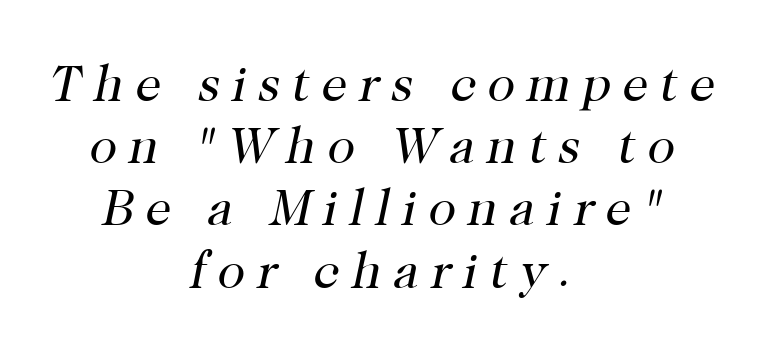
The image shows 51 px regular-weight serif type, italic (leaning right); set centered, line spacing 1.22x, unusually wide letter spacing (+0.23 em), not underlined; high stroke contrast and a medium x-height.
